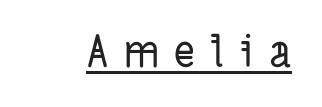
The image shows 44 px condensed sans-serif type; set unusually wide letter spacing (+0.36 em), underlined; low stroke contrast and a medium x-height.
